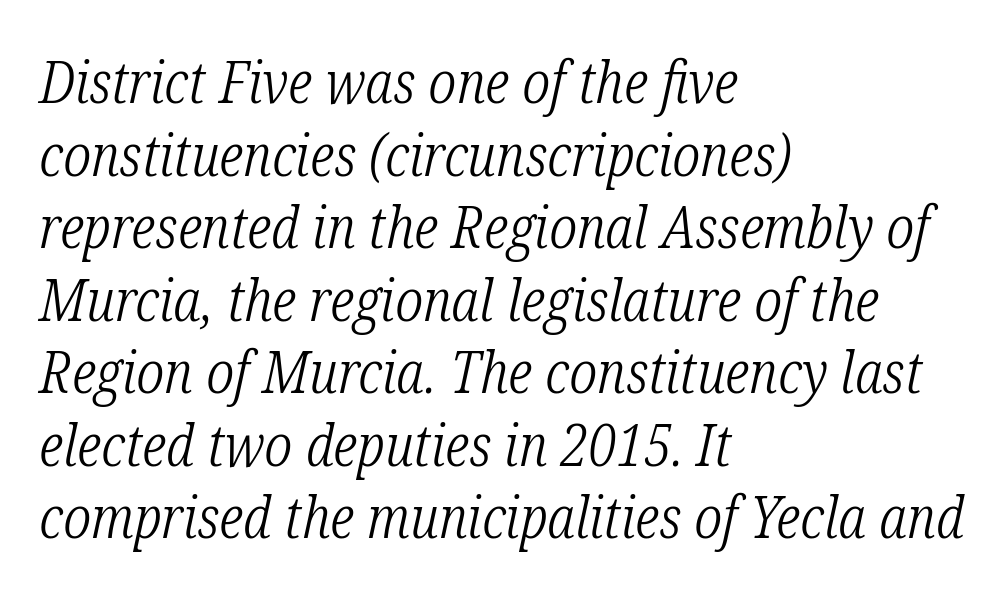
Compared with ordinary roman type, these characters are visibly tilted. Words appear dense and cohesive because spacing is normal. Heaviness? Minimal to ordinary, like unemphasized prose. The specimen omits any rule beneath the text block's lines. Do the characters align in a grid? No, the font is proportional.
